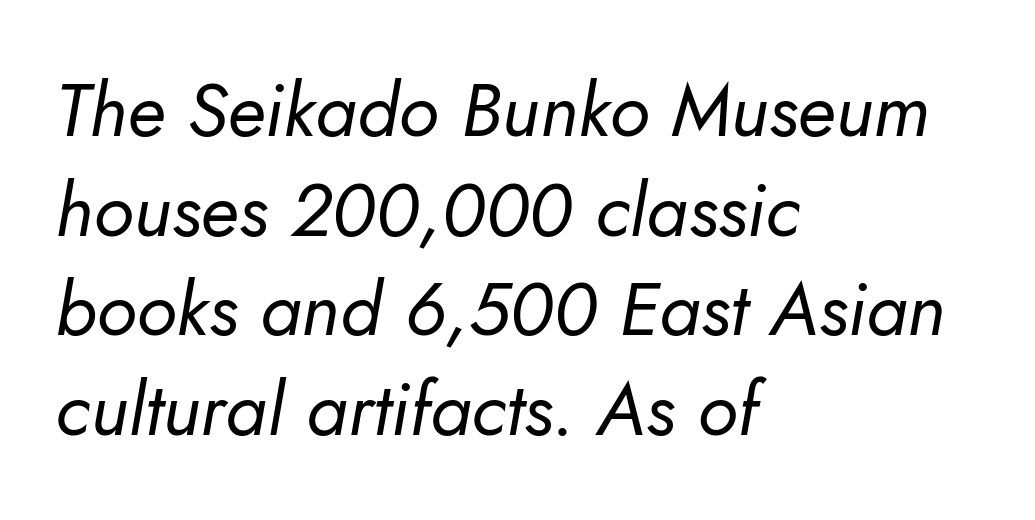
The image shows 75 px regular-weight type, italic (leaning right); set left-aligned, normal line spacing (1.33x), normal letter spacing, not underlined; low stroke contrast and a small x-height.
